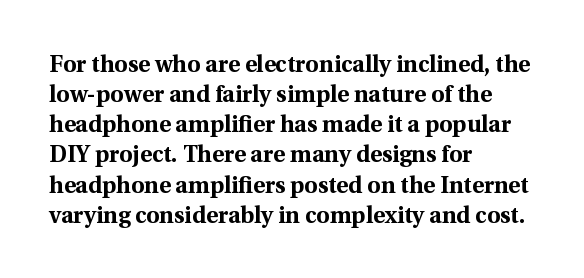
{"italic": "no", "bold": "yes", "underline": "no", "align": "left", "line_spacing": "normal", "line_spacing_ratio": 1.31, "letter_spacing": "normal", "letter_spacing_em": 0.0, "glyph_px": 23}
